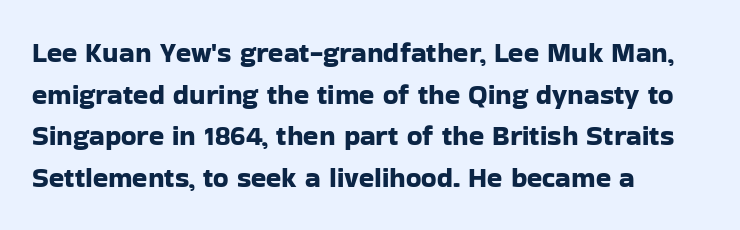
Q: Is the text italic (slanted)? A: No, it is upright.
Q: Is the typeface a serif or a sans-serif typeface? A: Sans-serif.
Q: Is the text underlined? A: No.
Q: How is the paragraph aligned? A: Left-aligned.
Q: Is the spacing between letters normal or unusually wide? A: Normal.
Q: Is the spacing between lines tight, normal or loose? A: Normal.
Q: Width (condensed, normal, or wide)? A: Normal.
Q: Stroke contrast? A: Low.
Q: x-height? A: Medium.
Q: Monospaced? A: No.
